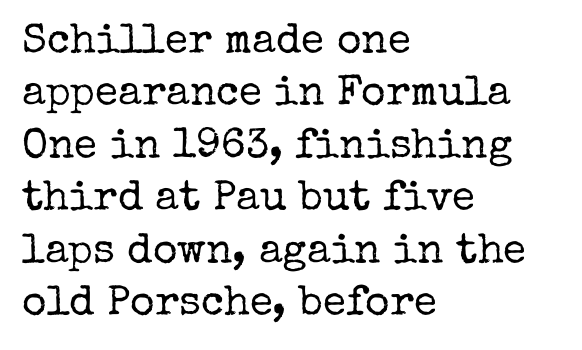
The image shows 42 px regular-weight serif type, upright; set left-aligned, normal line spacing (1.25x), normal letter spacing, not underlined; low stroke contrast and a medium x-height.
